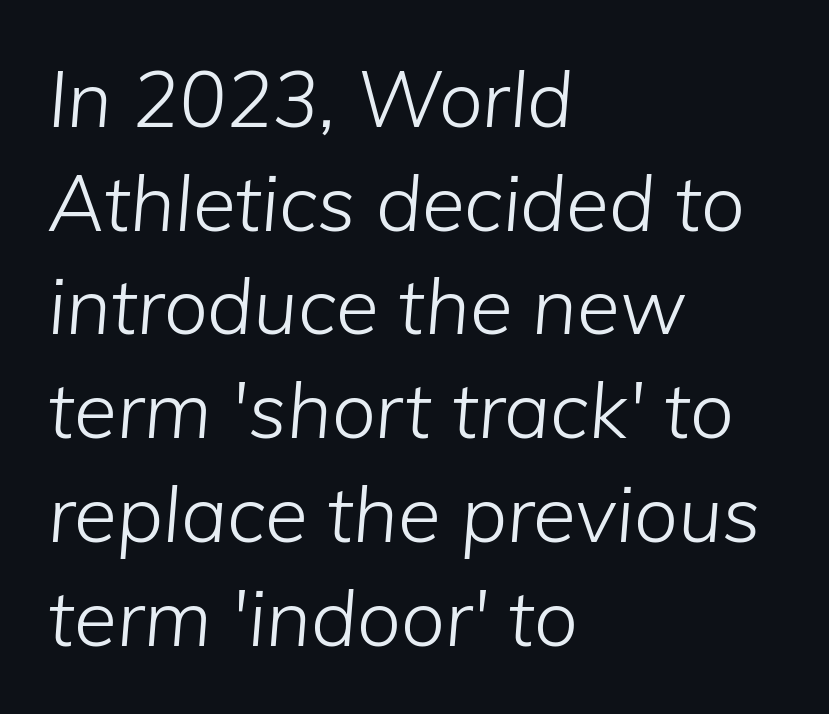
Q: Is the text bold? A: No.
Q: Is the text italic (slanted)? A: Yes, it leans right by about 5 degrees.
Q: Is the text underlined? A: No.
Q: How is the paragraph aligned? A: Left-aligned.
Q: Is the spacing between letters normal or unusually wide? A: Normal.
Q: Is the spacing between lines tight, normal or loose? A: Normal.
Q: Width (condensed, normal, or wide)? A: Normal.
Q: Stroke contrast? A: Low.
Q: x-height? A: Medium.
Q: Monospaced? A: No.
